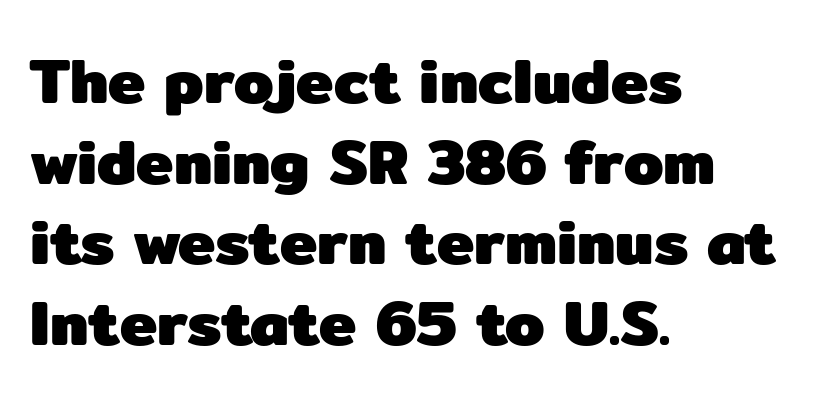
{"serif": "no", "italic": "no", "bold": "yes", "weight": "heavy", "width": "normal", "stroke_contrast": "low", "x_height": "medium", "monospaced": "no", "underline": "no", "align": "left", "line_spacing": "normal", "line_spacing_ratio": 1.28, "letter_spacing": "normal", "letter_spacing_em": 0.0, "glyph_px": 63}
